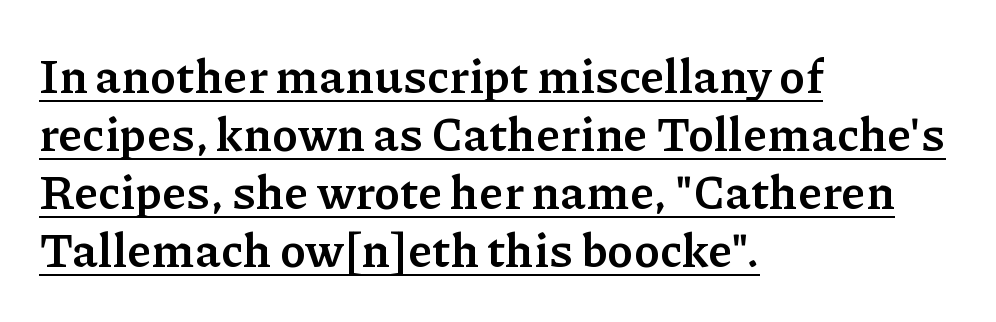
Q: Is the text bold? A: Yes.
Q: Is the text italic (slanted)? A: No, it is upright.
Q: Is the typeface a serif or a sans-serif typeface? A: Serif.
Q: Is the text underlined? A: Yes.
Q: How is the paragraph aligned? A: Left-aligned.
Q: Is the spacing between letters normal or unusually wide? A: Normal.
Q: Width (condensed, normal, or wide)? A: Normal.
Q: Stroke contrast? A: Low.
Q: x-height? A: Medium.
Q: Monospaced? A: No.
